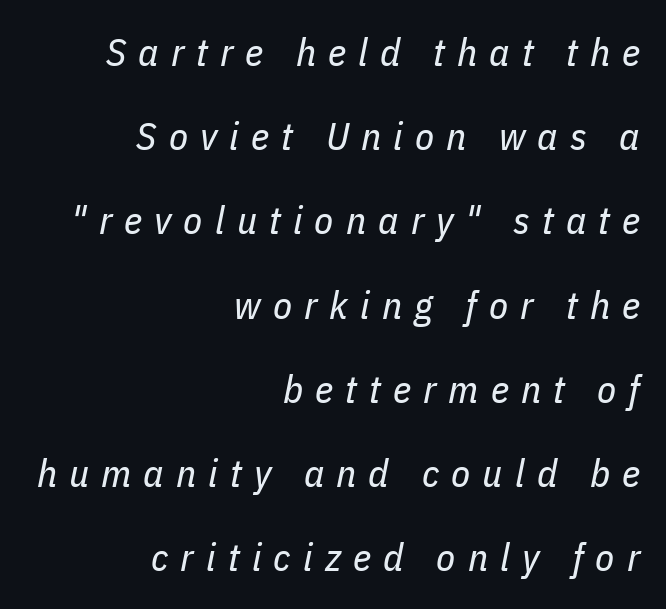
These glyphs show unthickened strokes, regular width or finer. Baseline-to-baseline distance is far greater than the letter height. These lines stack with their right ends in a neat column. Decoration check: the copy has no underline. Spacing verdict: proportional, widths tailored to each character. Characters are canted at an angle relative to the baseline's perpendicular.
